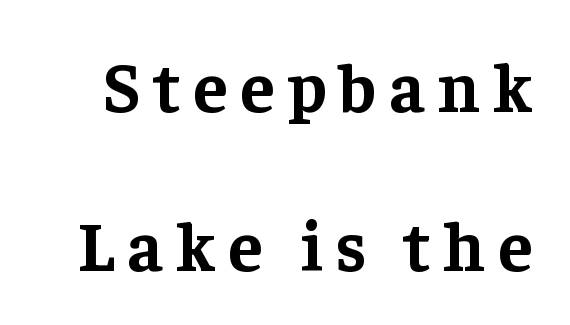
The image shows 70 px bold serif type, upright; set loose line spacing (2.27x), not underlined; low stroke contrast and a medium x-height.
